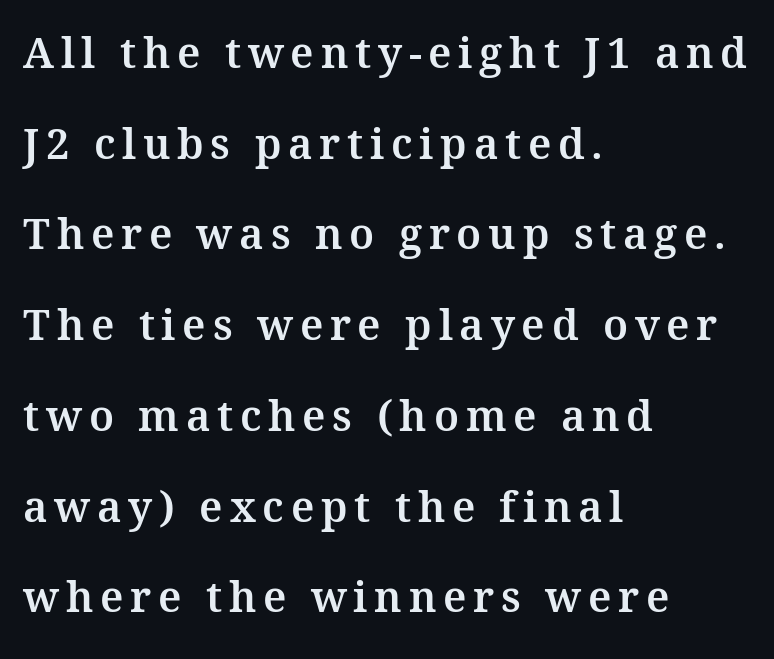
The space beneath each line is pristine and unruled. Leading is clearly above the norm, producing a sparse column. Examine the stroke ends and you'll spot serifs. The rendering anchors every line to the left-hand side.
